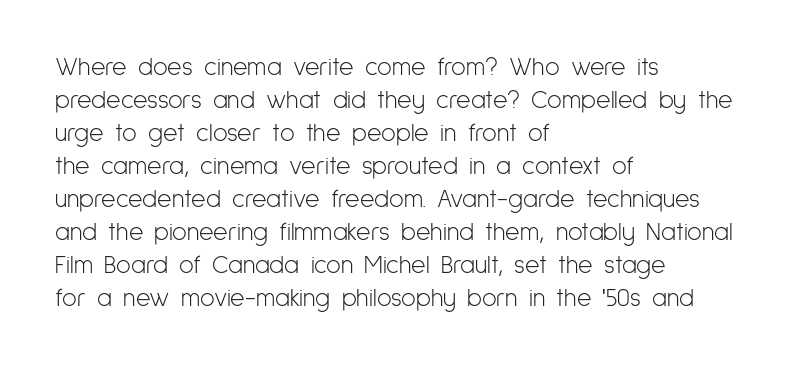
The setting favours the left margin, as ordinary paragraphs usually do. The letters stand upright; this is a roman face. Does the leading feel generous? No, just average. The passage shown has conventional tracking throughout. Each stroke keeps to a modest, everyday thickness or less.
